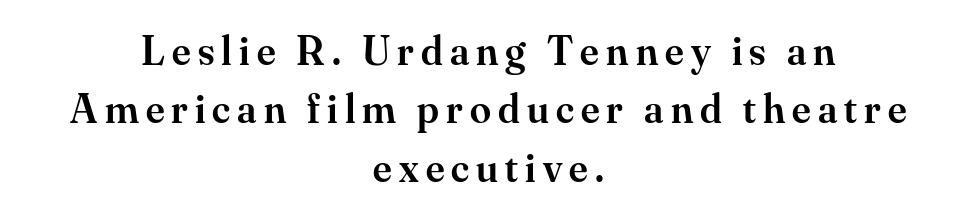
Q: Is the text bold? A: Semi-bold.
Q: Is the text italic (slanted)? A: No, it is upright.
Q: Is the typeface a serif or a sans-serif typeface? A: Serif.
Q: Is the text underlined? A: No.
Q: How is the paragraph aligned? A: Centered.
Q: Is the spacing between lines tight, normal or loose? A: Normal.
Q: Width (condensed, normal, or wide)? A: Normal.
Q: Stroke contrast? A: Medium.
Q: x-height? A: Small.
Q: Monospaced? A: No.
